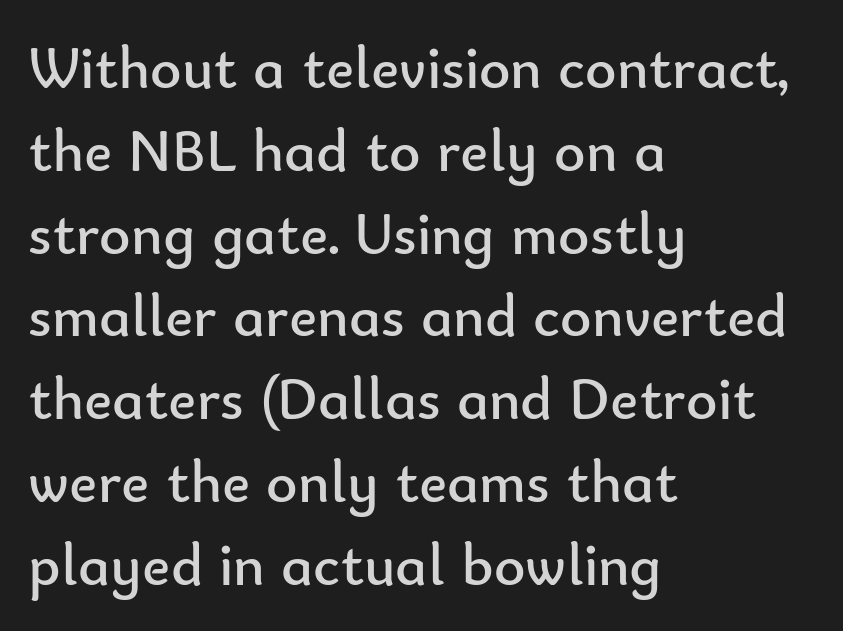
Q: Is the text bold? A: No.
Q: Is the text italic (slanted)? A: No, it is upright.
Q: Is the typeface a serif or a sans-serif typeface? A: Sans-serif.
Q: Is the text underlined? A: No.
Q: How is the paragraph aligned? A: Left-aligned.
Q: Is the spacing between letters normal or unusually wide? A: Normal.
Q: Is the spacing between lines tight, normal or loose? A: Normal.
Q: Width (condensed, normal, or wide)? A: Normal.
Q: Stroke contrast? A: Low.
Q: x-height? A: Small.
Q: Monospaced? A: No.
